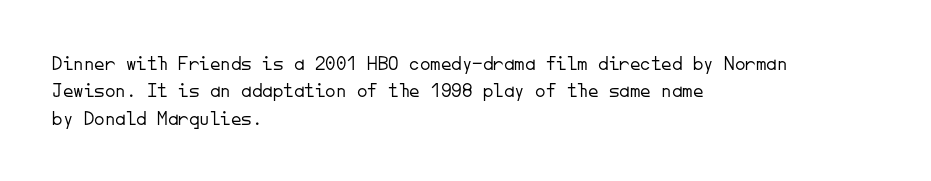
Q: Is the text bold? A: No.
Q: Is the text italic (slanted)? A: No, it is upright.
Q: Is the text underlined? A: No.
Q: How is the paragraph aligned? A: Left-aligned.
Q: Is the spacing between letters normal or unusually wide? A: Normal.
Q: Is the spacing between lines tight, normal or loose? A: Normal.
